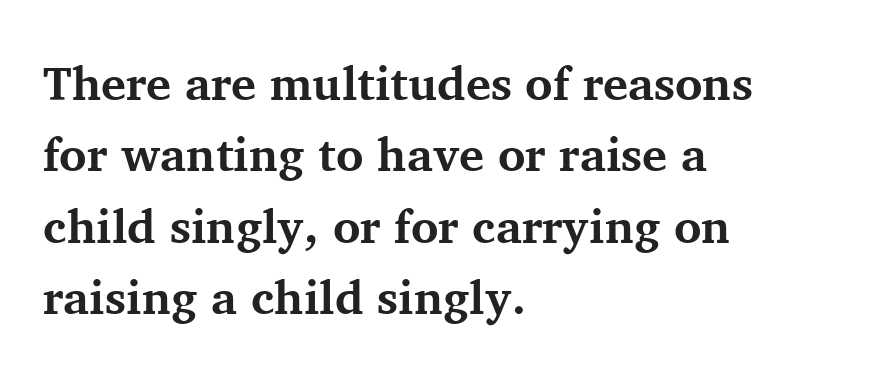
The strip under each line holds only bare page. Caption: bold face, heavy strokes. This sample uses plain, unmodified letter spacing. Characters remain perfectly vertical along every line. Typeset ragged right — the left edge is the straight one.
